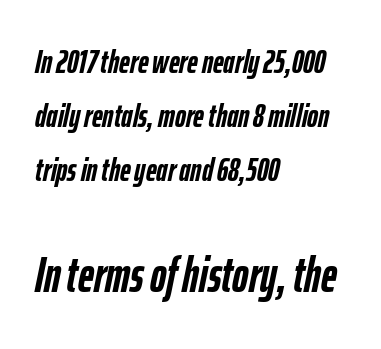
{"italic": "yes", "lean": "right", "slant_degrees": 12, "bold": "yes", "weight": "semibold", "width": "condensed", "stroke_contrast": "low", "x_height": "medium", "monospaced": "no", "underline": "no", "align": "left", "line_spacing": "normal", "line_spacing_ratio": 1.63, "letter_spacing": "normal", "letter_spacing_em": 0.0, "larger_block": "second", "size_ratio": 1.48, "glyph_px": 49}
